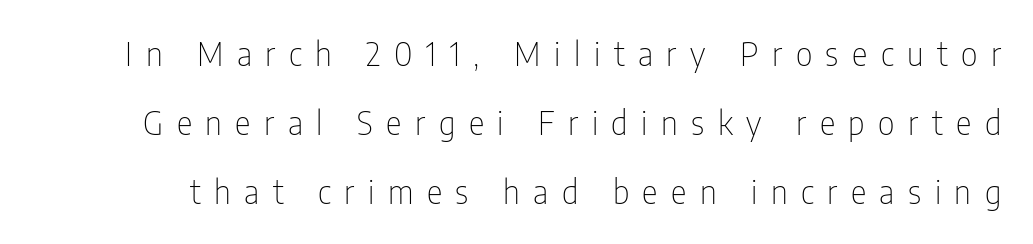
The image shows 33 px thin, condensed sans-serif type, upright; set loose line spacing (2.09x), unusually wide letter spacing (+0.41 em), not underlined; low stroke contrast and a medium x-height.
